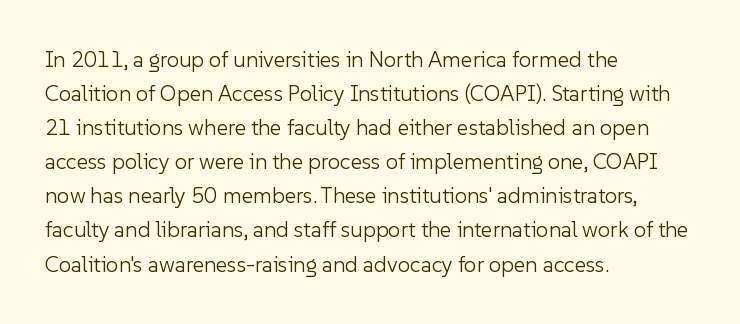
The image shows 22 px text type, upright; set left-aligned, normal line spacing (1.55x), normal letter spacing, not underlined.
